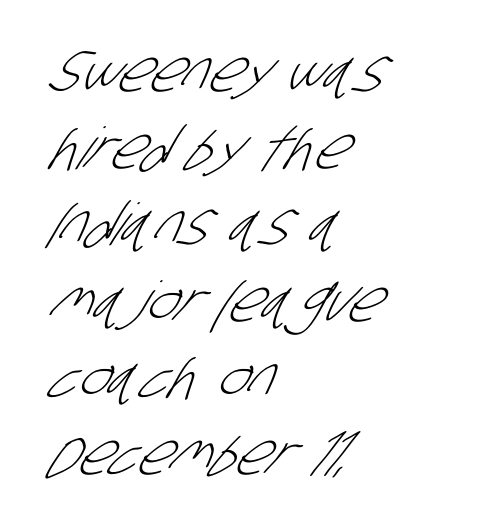
Q: Is the text bold? A: No.
Q: Is the typeface a serif or a sans-serif typeface? A: Sans-serif.
Q: Is the text underlined? A: No.
Q: How is the paragraph aligned? A: Left-aligned.
Q: Is the spacing between letters normal or unusually wide? A: Normal.
Q: Is the spacing between lines tight, normal or loose? A: Normal.
Q: Width (condensed, normal, or wide)? A: Condensed.
Q: Stroke contrast? A: Low.
Q: x-height? A: Large.
Q: Monospaced? A: No.
